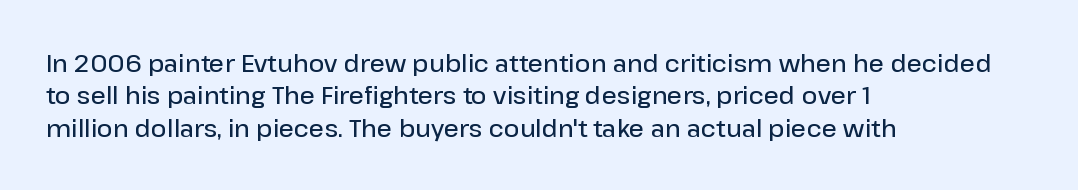
Q: Is the text bold? A: Semi-bold.
Q: Is the text italic (slanted)? A: No, it is upright.
Q: Is the text underlined? A: No.
Q: How is the paragraph aligned? A: Left-aligned.
Q: Is the spacing between letters normal or unusually wide? A: Normal.
Q: Is the spacing between lines tight, normal or loose? A: Normal.
